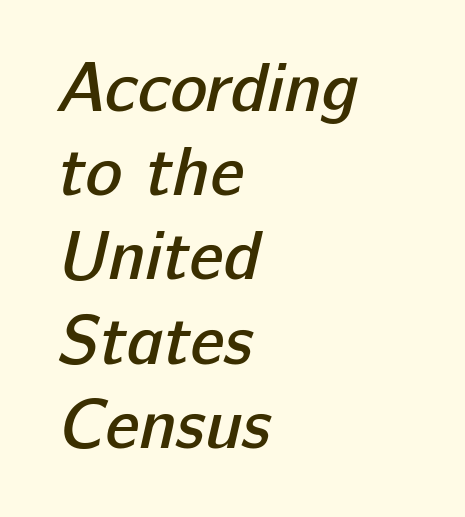
Q: Is the text bold? A: Semi-bold.
Q: Is the typeface a serif or a sans-serif typeface? A: Sans-serif.
Q: Is the text underlined? A: No.
Q: How is the paragraph aligned? A: Left-aligned.
Q: Is the spacing between letters normal or unusually wide? A: Normal.
Q: Width (condensed, normal, or wide)? A: Normal.
Q: Stroke contrast? A: Low.
Q: x-height? A: Medium.
Q: Monospaced? A: No.
